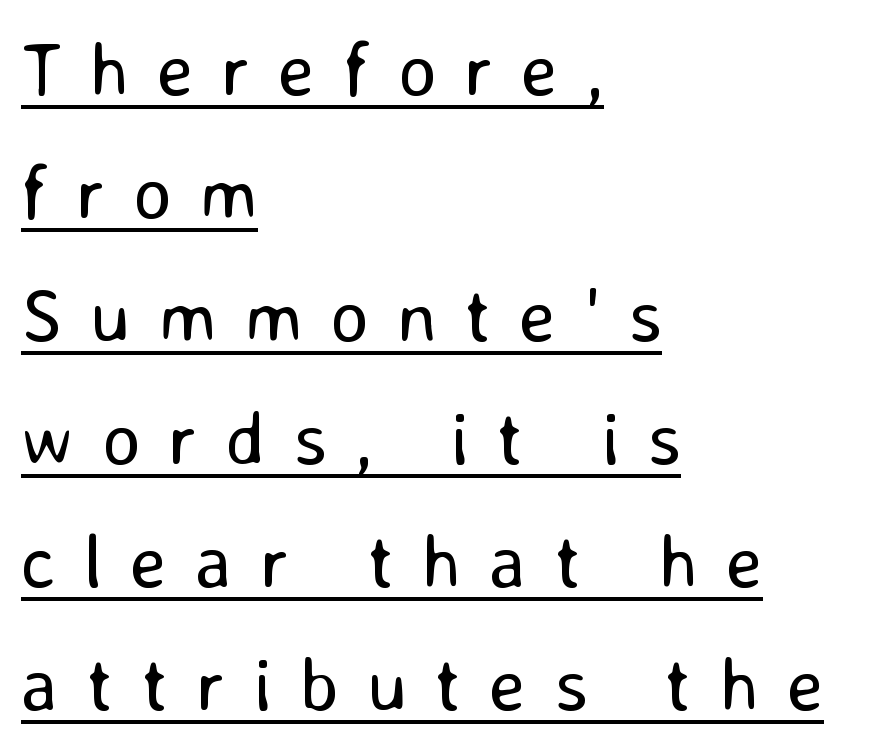
Q: Is the text bold? A: No.
Q: Is the text italic (slanted)? A: No, it is upright.
Q: Is the typeface a serif or a sans-serif typeface? A: Sans-serif.
Q: Is the text underlined? A: Yes.
Q: How is the paragraph aligned? A: Left-aligned.
Q: Is the spacing between letters normal or unusually wide? A: Unusually wide.
Q: Is the spacing between lines tight, normal or loose? A: Normal.
Q: Width (condensed, normal, or wide)? A: Normal.
Q: Stroke contrast? A: Low.
Q: x-height? A: Medium.
Q: Monospaced? A: No.
